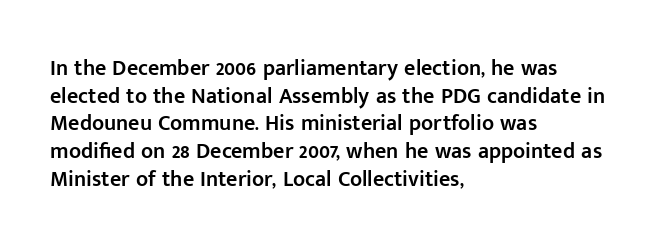
The image shows 22 px text type, upright; set left-aligned, normal line spacing (1.26x), normal letter spacing, not underlined.
